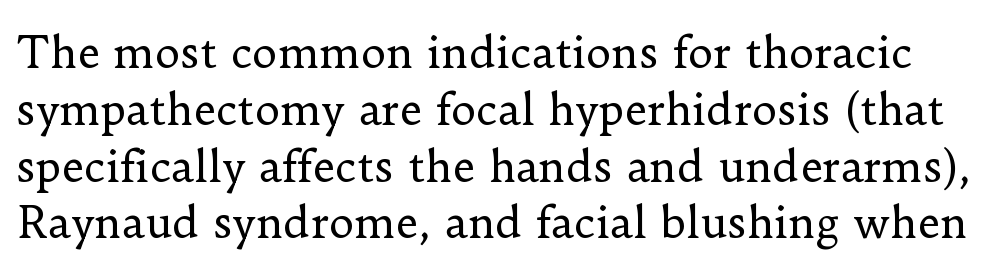
The image shows 43 px regular-weight serif type, upright; set normal line spacing (1.32x), normal letter spacing, not underlined; low stroke contrast and a small x-height.
